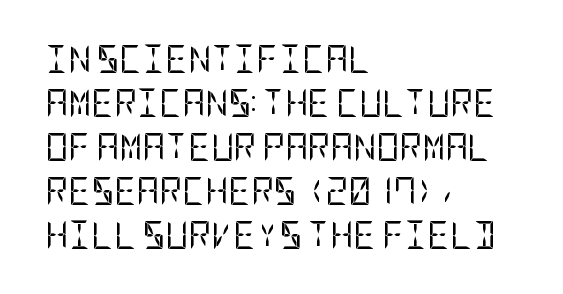
{"serif": "no", "italic": "no", "bold": "no", "weight": "regular", "width": "condensed", "stroke_contrast": "low", "x_height": "large", "underline": "no", "align": "left", "line_spacing": "normal", "line_spacing_ratio": 1.57, "letter_spacing": "normal", "letter_spacing_em": 0.0, "glyph_px": 28}
